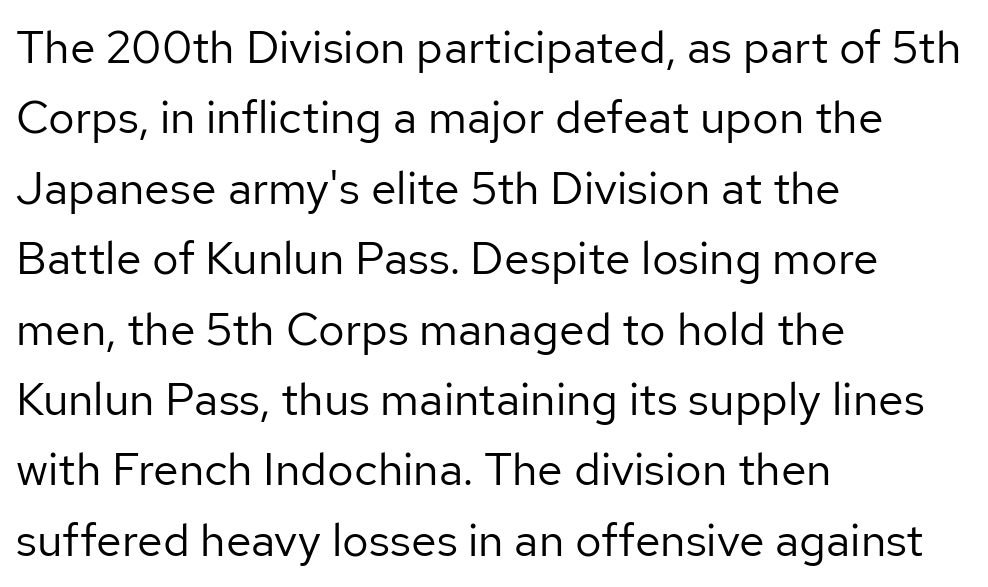
The image shows 46 px regular-weight sans-serif type, upright; set left-aligned, normal line spacing (1.53x), normal letter spacing, not underlined; low stroke contrast and a medium x-height.
